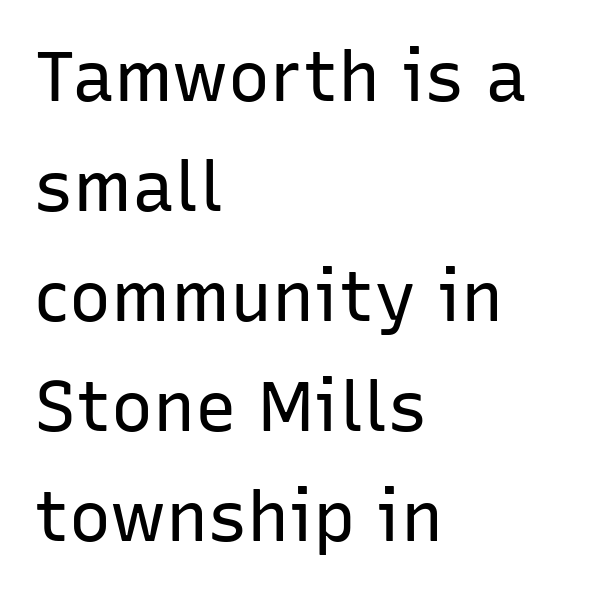
Q: Is the text bold? A: No.
Q: Is the text italic (slanted)? A: No, it is upright.
Q: Is the typeface a serif or a sans-serif typeface? A: Sans-serif.
Q: Is the text underlined? A: No.
Q: How is the paragraph aligned? A: Left-aligned.
Q: Is the spacing between letters normal or unusually wide? A: Normal.
Q: Is the spacing between lines tight, normal or loose? A: Normal.
Q: Width (condensed, normal, or wide)? A: Normal.
Q: Stroke contrast? A: Low.
Q: x-height? A: Medium.
Q: Monospaced? A: No.
